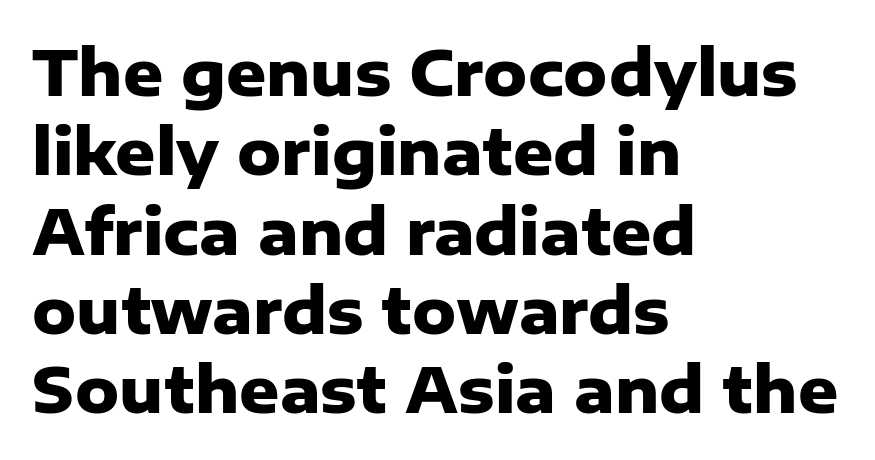
The image shows 62 px heavy sans-serif type, upright; set left-aligned, normal line spacing (1.28x), normal letter spacing, not underlined; low stroke contrast and a medium x-height.
